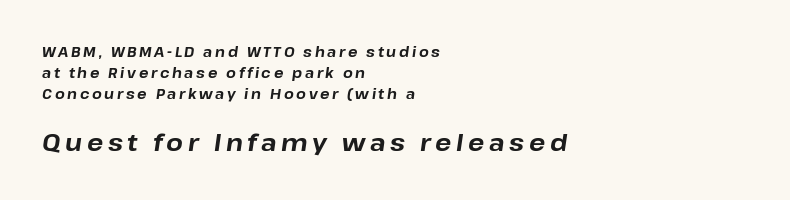
{"italic": "yes", "lean": "right", "slant_degrees": 8, "bold": "yes", "underline": "no", "align": "left", "line_spacing": "normal", "line_spacing_ratio": 1.51, "larger_block": "second", "size_ratio": 1.71, "glyph_px": 24}
